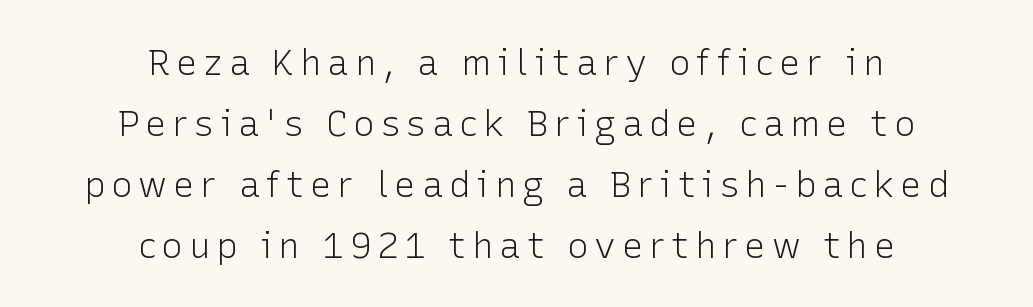
Q: Is the text bold? A: No.
Q: Is the text italic (slanted)? A: No, it is upright.
Q: Is the typeface a serif or a sans-serif typeface? A: Sans-serif.
Q: Is the text underlined? A: No.
Q: How is the paragraph aligned? A: Centered.
Q: Is the spacing between lines tight, normal or loose? A: Normal.
Q: Width (condensed, normal, or wide)? A: Normal.
Q: Stroke contrast? A: Low.
Q: x-height? A: Medium.
Q: Monospaced? A: No.
